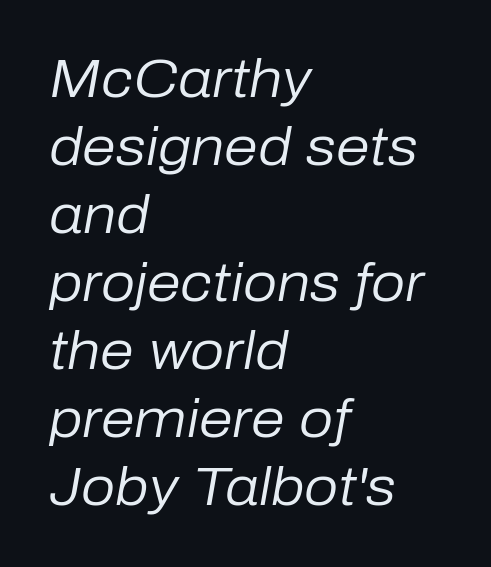
Horizontally, the lines are justified to the leading edge only. The typeface has the unassuming heft of standard copy or less. Inter-character spacing is left at the font's built-in metrics. The designer left line spacing at the default.
